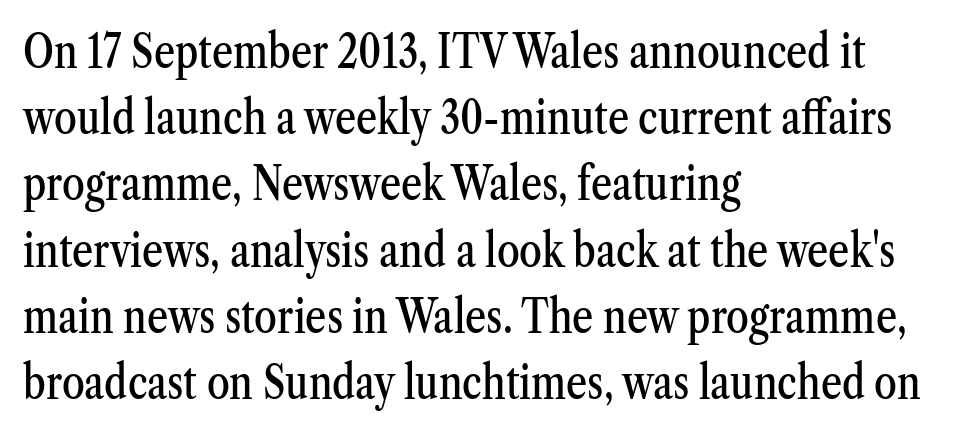
The passage shown stacks its lines at a standard gap. Words appear dense and cohesive because spacing is normal. Quick note: underline off. All the whitespace from short lines collects on the right.
